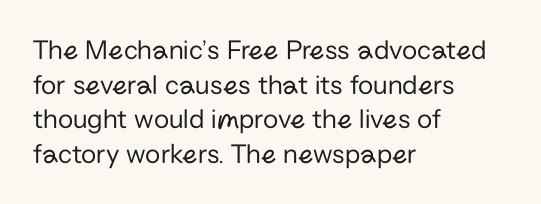
Q: Is the text bold? A: No.
Q: Is the text italic (slanted)? A: No, it is upright.
Q: Is the typeface a serif or a sans-serif typeface? A: Sans-serif.
Q: Is the text underlined? A: No.
Q: How is the paragraph aligned? A: Left-aligned.
Q: Is the spacing between letters normal or unusually wide? A: Normal.
Q: Width (condensed, normal, or wide)? A: Normal.
Q: Stroke contrast? A: Low.
Q: x-height? A: Medium.
Q: Monospaced? A: No.
